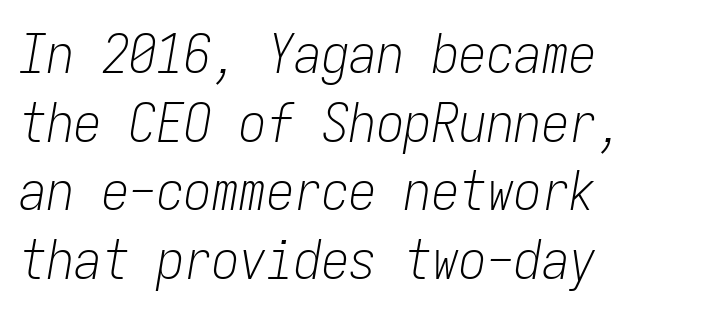
The image shows 55 px light, condensed type, italic (leaning right), monospaced; set left-aligned, normal line spacing (1.25x), normal letter spacing, not underlined; low stroke contrast and a medium x-height.
